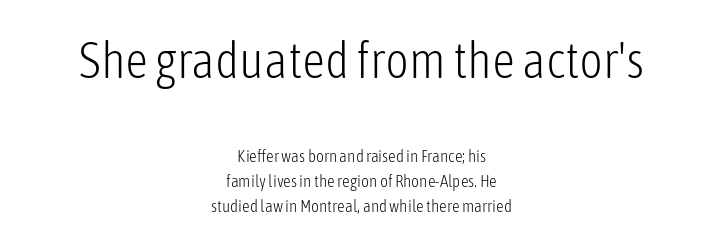
{"serif": "no", "italic": "no", "bold": "no", "weight": "light", "width": "condensed", "stroke_contrast": "low", "x_height": "medium", "monospaced": "no", "underline": "no", "align": "center", "line_spacing": "normal", "line_spacing_ratio": 1.47, "letter_spacing": "normal", "letter_spacing_em": 0.0, "larger_block": "first", "size_ratio": 3.0, "glyph_px": 51}
